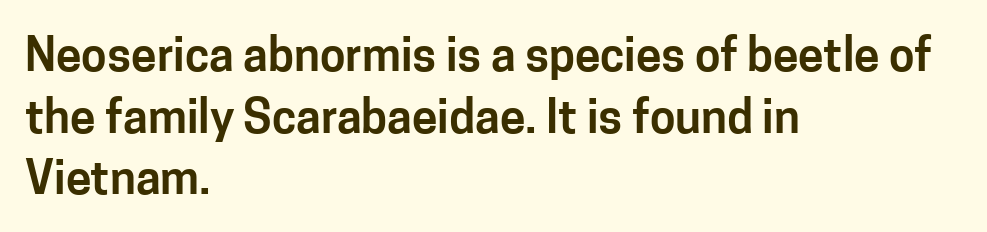
Designer's note — italics off, roman on. The glyphs in this specimen are sans serif. The strip under each line holds only bare page. Normally led — the rows are evenly, conventionally spaced.
